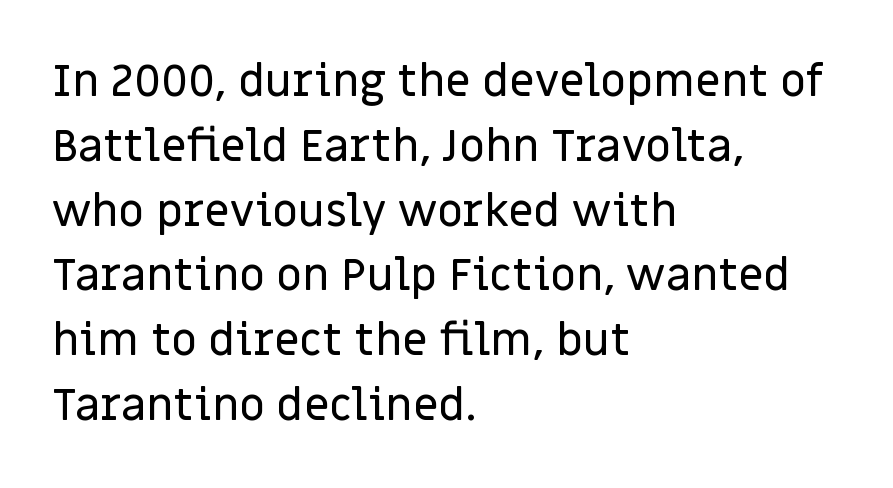
If you drew a ruler down the left edge, every line would touch it. The characters display no serif detailing; their extremities are plain. The space beneath each line is pristine and unruled. The passage shown has conventional tracking throughout. A typesetter would call this proportional, since set widths differ per character.
